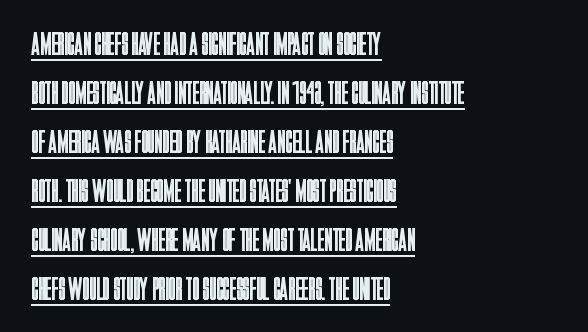
You could not count columns in this text — the font is proportionally spaced. Emphasis is given by a line drawn under the lettering. This rendering leaves character spacing at its baseline value. Letterform terminals end flat and unadorned throughout the passage. Ink coverage per letter is moderate at most.
